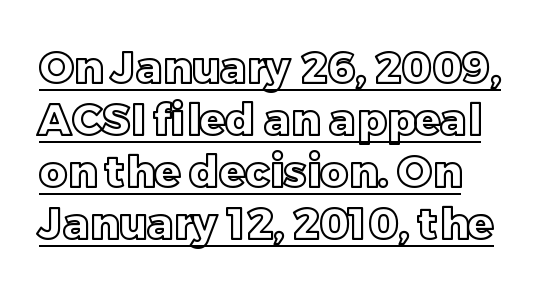
The image shows 43 px text type, upright; set left-aligned, line spacing 1.21x, normal letter spacing, underlined; a large x-height.
